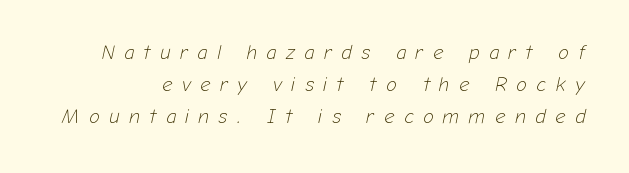
Weight: in the light-to-regular range. Notice how descenders clear the ascenders below comfortably — that's standard leading. Tall strokes in this sample are angled rather than plumb. Each row of text sits above clean, open space. The tracking jumps out immediately: characters are airy and widely separated.
